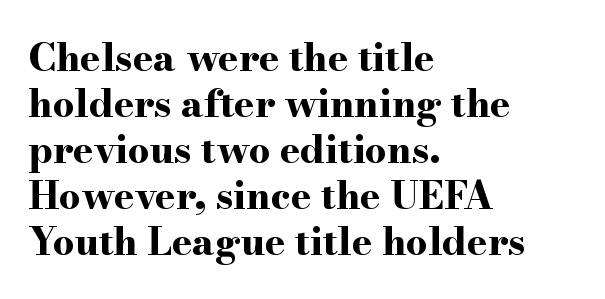
Q: Is the text bold? A: Yes.
Q: Is the text italic (slanted)? A: No, it is upright.
Q: Is the typeface a serif or a sans-serif typeface? A: Serif.
Q: Is the text underlined? A: No.
Q: How is the paragraph aligned? A: Left-aligned.
Q: Is the spacing between letters normal or unusually wide? A: Normal.
Q: Width (condensed, normal, or wide)? A: Wide.
Q: Stroke contrast? A: High.
Q: x-height? A: Small.
Q: Monospaced? A: No.
